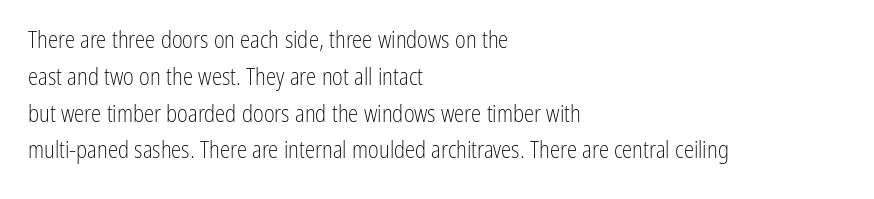
{"italic": "no", "bold": "no", "underline": "no", "align": "left", "line_spacing": "normal", "line_spacing_ratio": 1.6, "letter_spacing": "normal", "letter_spacing_em": 0.0, "glyph_px": 23}
